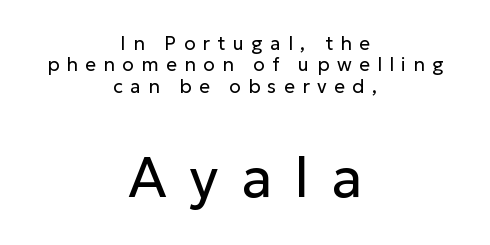
{"serif": "no", "italic": "no", "bold": "no", "weight": "regular", "width": "normal", "stroke_contrast": "low", "x_height": "medium", "monospaced": "no", "underline": "no", "align": "center", "line_spacing": "tight", "line_spacing_ratio": 1.13, "letter_spacing": "wide", "letter_spacing_em": 0.39, "larger_block": "second", "size_ratio": 3.0, "glyph_px": 57}
